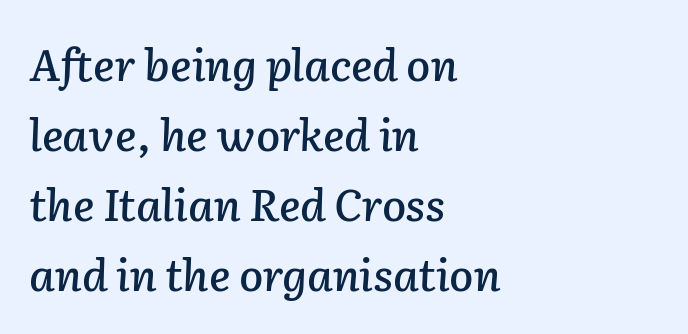
The image shows 44 px text type, italic (leaning right); set left-aligned, normal line spacing (1.59x), normal letter spacing, not underlined; low stroke contrast and a medium x-height.
